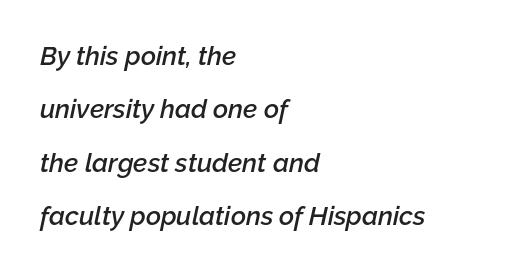
Q: Is the text bold? A: Semi-bold.
Q: Is the text italic (slanted)? A: Yes, it leans right by about 12 degrees.
Q: Is the text underlined? A: No.
Q: How is the paragraph aligned? A: Left-aligned.
Q: Is the spacing between letters normal or unusually wide? A: Normal.
Q: Is the spacing between lines tight, normal or loose? A: Loose.
